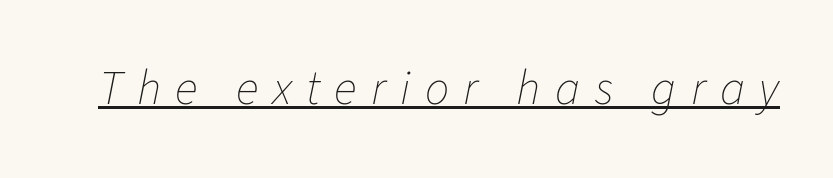
The image shows 48 px thin type, italic (leaning right); set unusually wide letter spacing (+0.3 em), underlined; low stroke contrast and a medium x-height.
